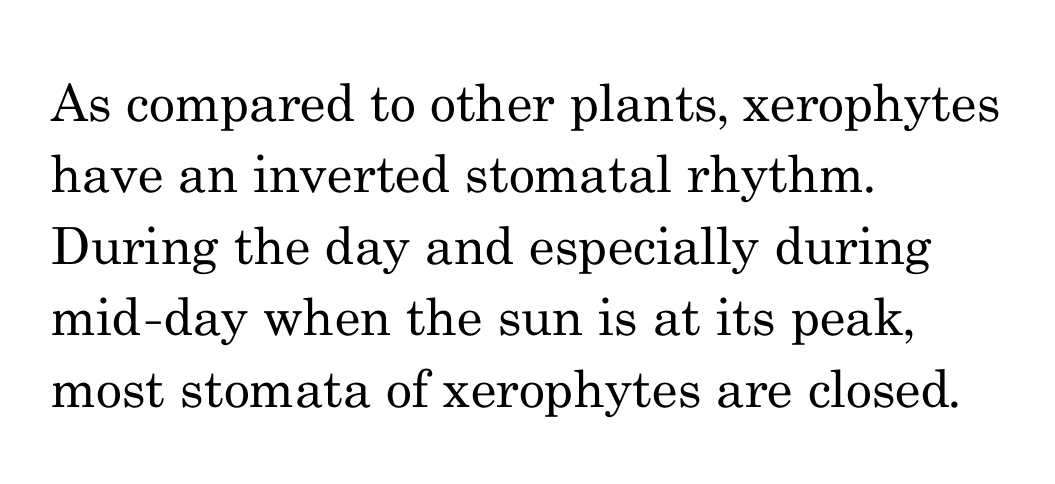
The image shows 51 px regular-weight serif type, upright; set left-aligned, normal line spacing (1.4x), normal letter spacing, not underlined; medium stroke contrast and a small x-height.
